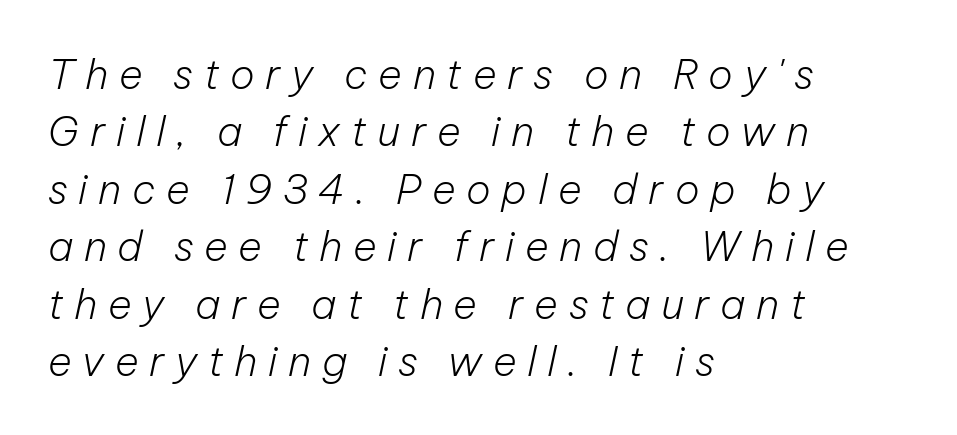
{"italic": "yes", "lean": "right", "slant_degrees": 12, "bold": "no", "weight": "light", "width": "normal", "stroke_contrast": "low", "x_height": "medium", "monospaced": "no", "underline": "no", "align": "left", "line_spacing": "normal", "line_spacing_ratio": 1.4, "letter_spacing": "wide", "letter_spacing_em": 0.26, "glyph_px": 41}
